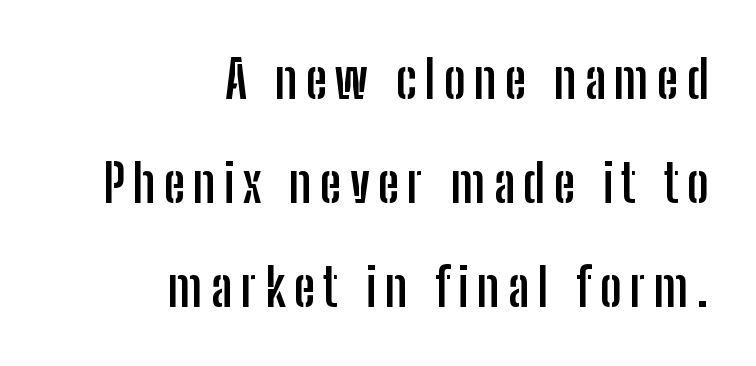
{"serif": "no", "italic": "no", "bold": "yes", "weight": "semibold", "width": "condensed", "stroke_contrast": "low", "x_height": "medium", "monospaced": "no", "underline": "no", "align": "right", "line_spacing": "loose", "line_spacing_ratio": 2.0, "glyph_px": 52}
